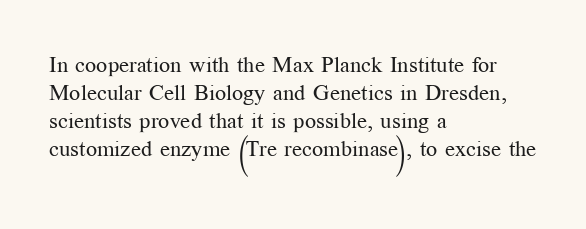
{"italic": "no", "bold": "no", "underline": "no", "align": "left", "line_spacing": "normal", "line_spacing_ratio": 1.28, "letter_spacing": "normal", "letter_spacing_em": 0.0, "glyph_px": 22}
